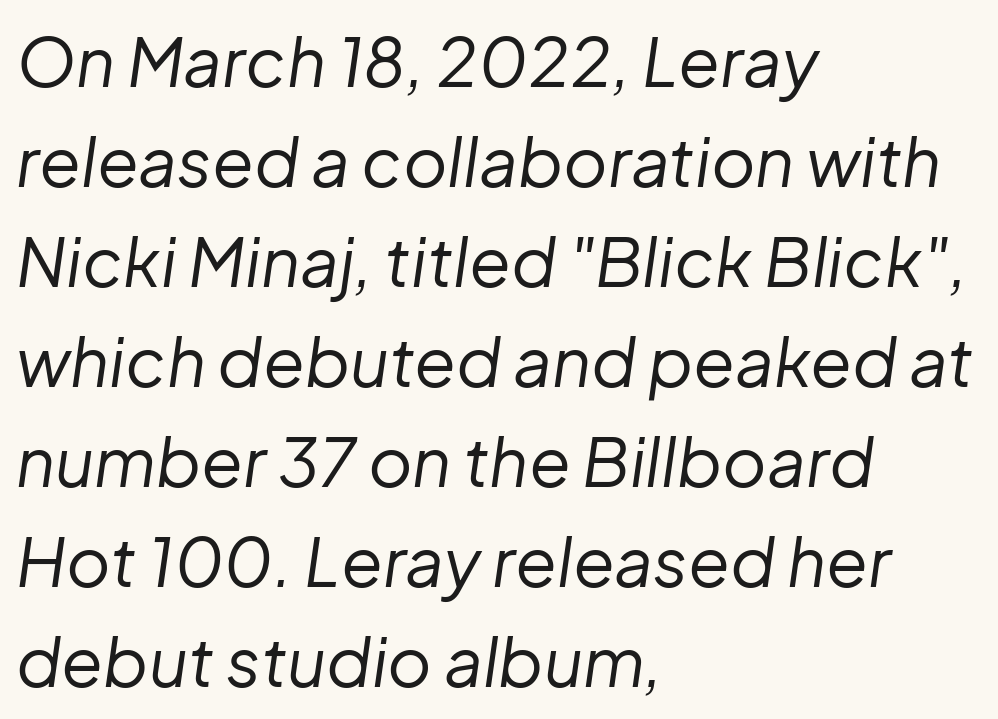
These lines are rendered in a variable-pitch font. If you measured baseline to baseline, you'd find a middling distance. Would a proofreader flag this as italicized? Yes. Stems and bowls with no extra thickness — not bold.
